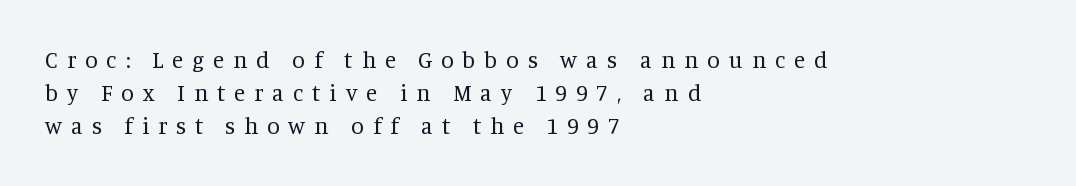
The image shows 23 px text type, upright; set left-aligned, normal line spacing (1.44x), unusually wide letter spacing (+0.39 em), not underlined.
